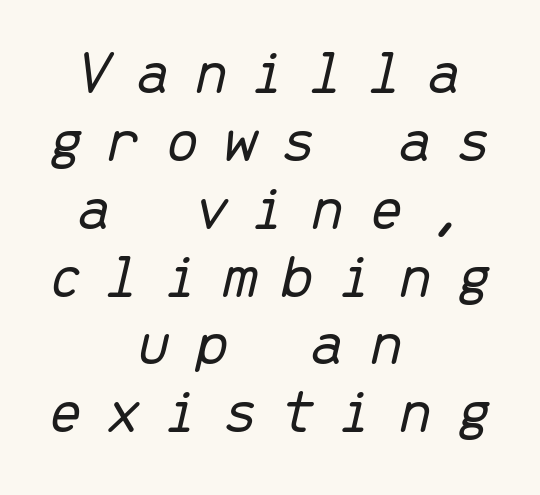
What's the leading like? Squeezed, with rows nearly overlapping. The typography opts for an oblique posture over an upright one. The whitespace from short lines is split evenly between both sides. Stems here are at most as thick as an everyday book face. You could count columns in this text — the font is strictly monospaced. Look at the tracking — it's clearly loosened, letters drifting apart.
